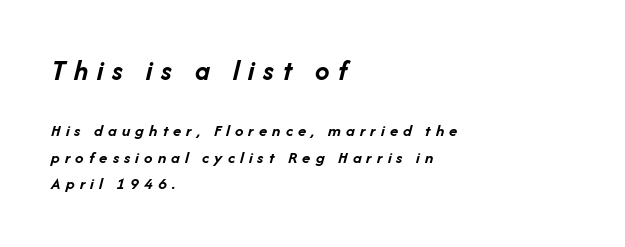
Strong, thick strokes mark this as bold type. The space beneath each line is pristine and unruled. An italicized treatment has been applied to the whole sample. You could not count columns in this text — the font is proportionally spaced.
